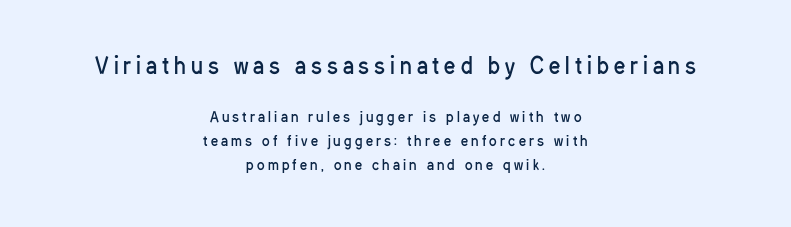
Does the copy run flush right? No — it is centered line by line. The passage shown is not bold in any degree. The specimen reads as upright at a glance. The tracking reads as deliberately expanded to a designer's eye.
